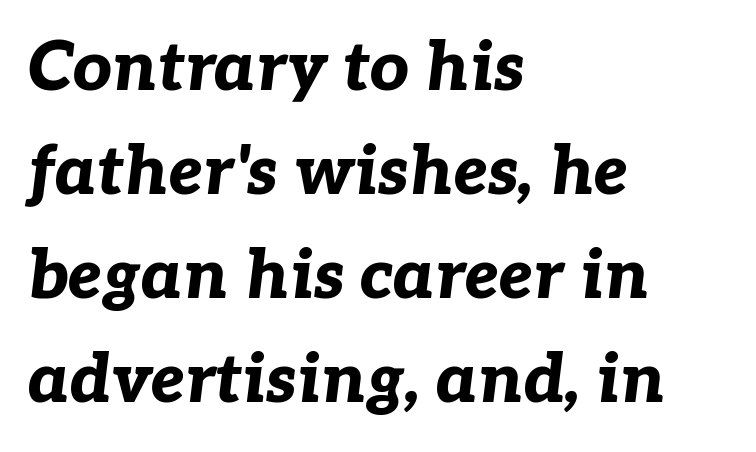
Q: Is the text bold? A: Yes.
Q: Is the text italic (slanted)? A: Yes, it leans right by about 7 degrees.
Q: Is the text underlined? A: No.
Q: How is the paragraph aligned? A: Left-aligned.
Q: Is the spacing between letters normal or unusually wide? A: Normal.
Q: Is the spacing between lines tight, normal or loose? A: Normal.
Q: Width (condensed, normal, or wide)? A: Normal.
Q: Stroke contrast? A: Low.
Q: x-height? A: Medium.
Q: Monospaced? A: No.
